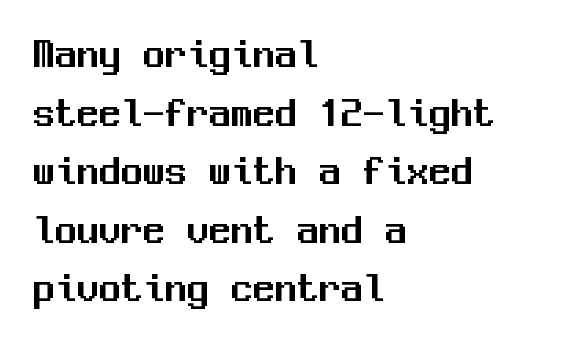
The image shows 44 px sans-serif type, upright, monospaced; set left-aligned, normal line spacing (1.33x), normal letter spacing, not underlined; medium stroke contrast and a medium x-height.
